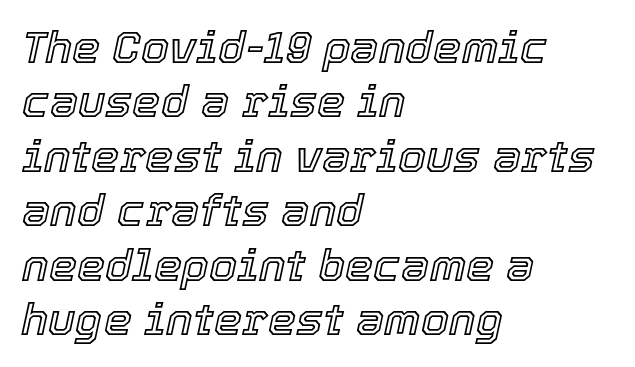
{"italic": "yes", "lean": "right", "slant_degrees": 12, "width": "normal", "x_height": "medium", "monospaced": "no", "underline": "no", "align": "left", "line_spacing_ratio": 1.21, "letter_spacing": "normal", "letter_spacing_em": 0.0, "glyph_px": 45}
